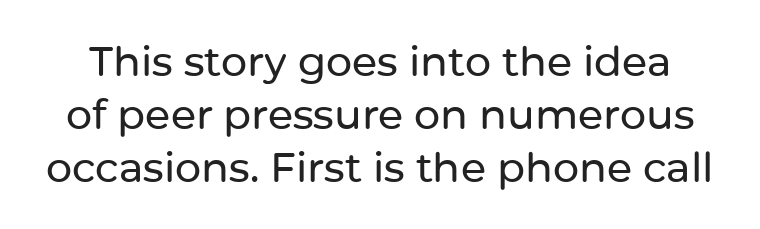
The image shows 41 px sans-serif type, upright; set normal line spacing (1.29x), normal letter spacing, not underlined; low stroke contrast and a medium x-height.
